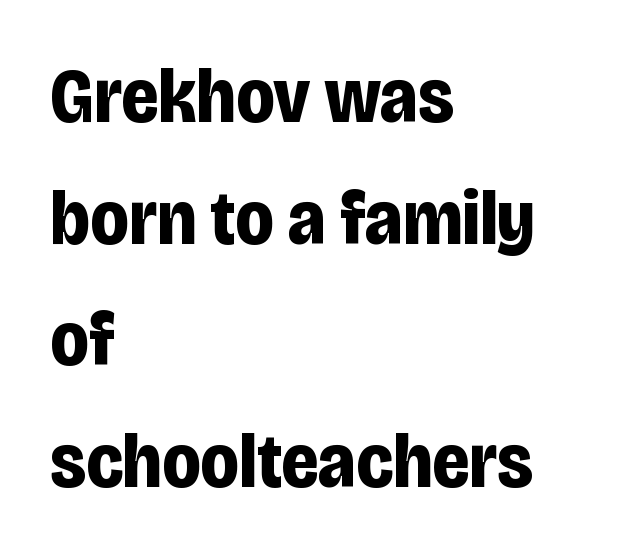
{"serif": "no", "italic": "no", "bold": "yes", "weight": "bold", "width": "condensed", "stroke_contrast": "low", "x_height": "large", "monospaced": "no", "underline": "no", "align": "left", "line_spacing": "normal", "line_spacing_ratio": 1.58, "letter_spacing": "normal", "letter_spacing_em": 0.0, "glyph_px": 77}
